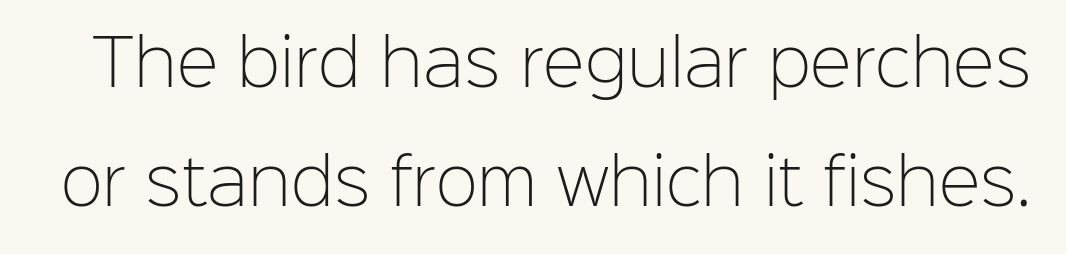
The image shows 63 px light sans-serif type, upright; set line spacing 1.89x, normal letter spacing, not underlined; low stroke contrast and a medium x-height.
